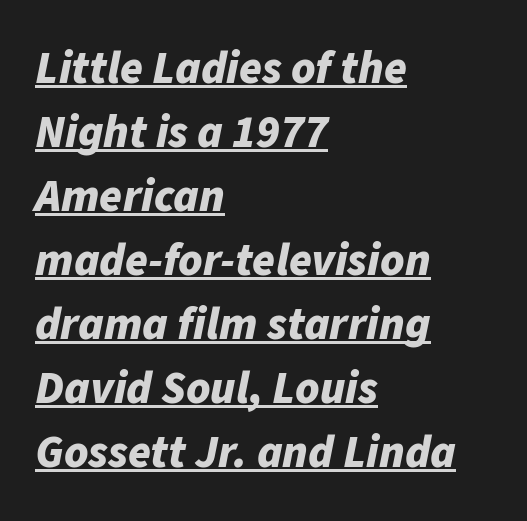
Q: Is the text bold? A: Yes.
Q: Is the text italic (slanted)? A: Yes, it leans right by about 11 degrees.
Q: Is the text underlined? A: Yes.
Q: How is the paragraph aligned? A: Left-aligned.
Q: Is the spacing between letters normal or unusually wide? A: Normal.
Q: Is the spacing between lines tight, normal or loose? A: Normal.
Q: Width (condensed, normal, or wide)? A: Normal.
Q: Stroke contrast? A: Low.
Q: x-height? A: Medium.
Q: Monospaced? A: No.
